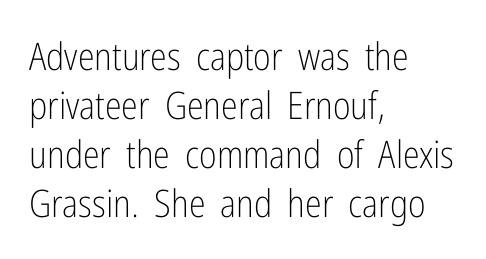
Q: Is the text bold? A: No.
Q: Is the text italic (slanted)? A: No, it is upright.
Q: Is the typeface a serif or a sans-serif typeface? A: Sans-serif.
Q: Is the text underlined? A: No.
Q: How is the paragraph aligned? A: Left-aligned.
Q: Is the spacing between letters normal or unusually wide? A: Normal.
Q: Is the spacing between lines tight, normal or loose? A: Normal.
Q: Width (condensed, normal, or wide)? A: Condensed.
Q: Stroke contrast? A: Low.
Q: x-height? A: Medium.
Q: Monospaced? A: No.
